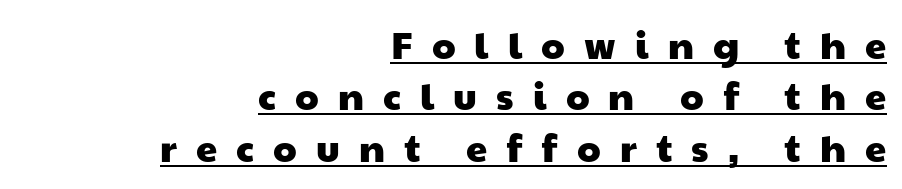
This rendering employs a face without finishing strokes, i.e., a sans-serif. Reading down the column, the eye jumps a familiar distance to each next line. The letters advance in unequal steps, a hallmark of proportional type. The gaps between neighbouring characters are conspicuously large.
